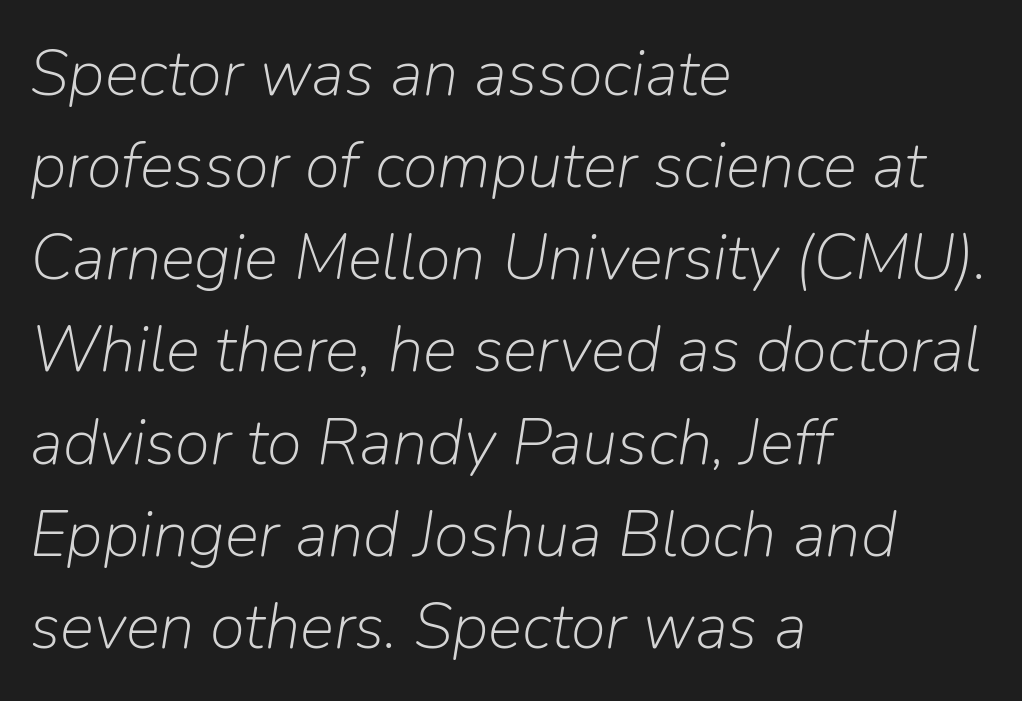
The image shows 64 px light type, italic (leaning right); set left-aligned, normal line spacing (1.44x), normal letter spacing, not underlined; low stroke contrast and a medium x-height.
